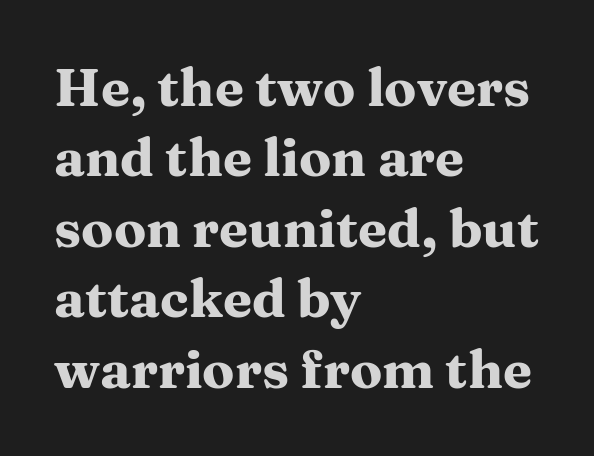
Standard letterfit; no display-style spreading of the glyphs. The space beneath each line is pristine and unruled. Here the designer chose a conventional face with non-uniform glyph widths. The face used here has the dense, thick strokes of a bold.
